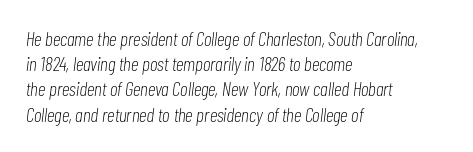
{"italic": "yes", "lean": "right", "slant_degrees": 7, "bold": "no", "underline": "no", "align": "left", "line_spacing": "normal", "line_spacing_ratio": 1.26, "letter_spacing": "normal", "letter_spacing_em": 0.0, "glyph_px": 20}
